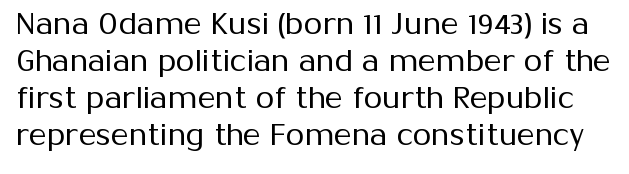
Q: Is the text bold? A: No.
Q: Is the text italic (slanted)? A: No, it is upright.
Q: Is the typeface a serif or a sans-serif typeface? A: Sans-serif.
Q: Is the text underlined? A: No.
Q: Is the spacing between letters normal or unusually wide? A: Normal.
Q: Width (condensed, normal, or wide)? A: Normal.
Q: Stroke contrast? A: Medium.
Q: x-height? A: Medium.
Q: Monospaced? A: No.
